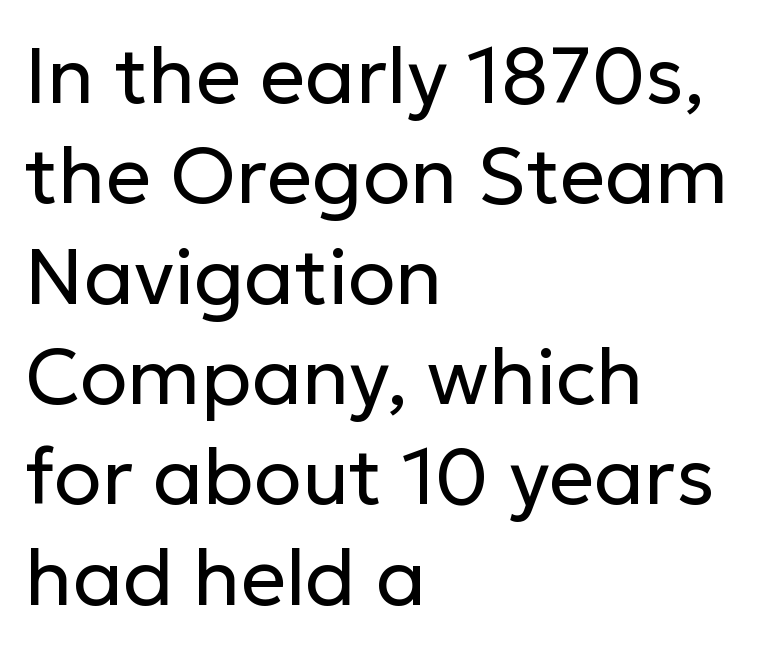
The passage shown is not underscored anywhere. The face used here is proportionally spaced, like ordinary book or web type. Students, note that the glyphs here touch the page at normal intervals. The line-height multiplier appears to be the usual default. The compositor pushed each line to the left boundary.
